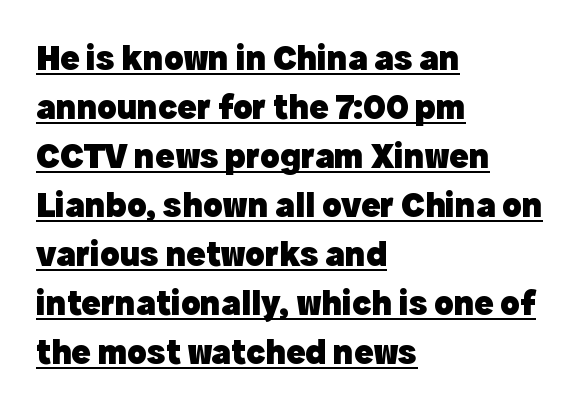
The image shows 36 px heavy sans-serif type, upright; set left-aligned, normal line spacing (1.36x), normal letter spacing, underlined; a medium x-height.
